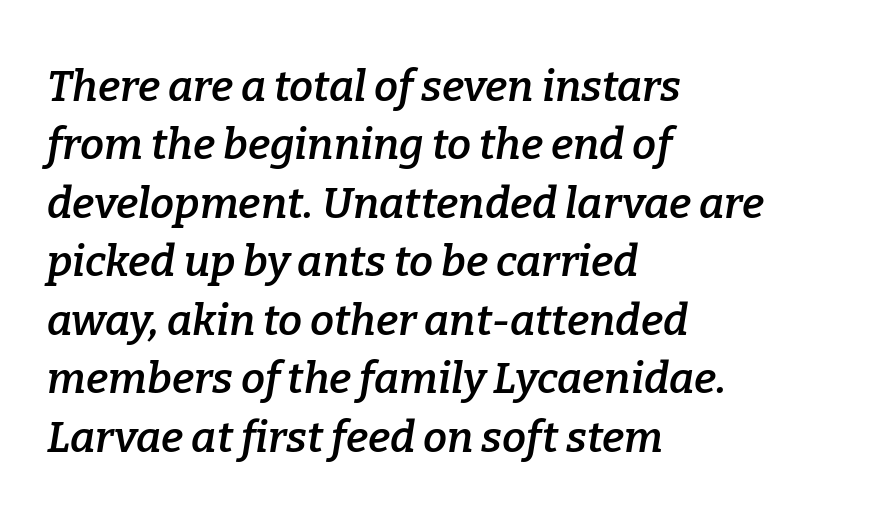
Compared with typical paragraphs, the rows here are spaced about the same. The tracking reads as untouched default to a designer's eye. The glyphs look as if they've been sheared to an angle. These lines are composed in type with serifs. Horizontally, the lines are justified to the leading edge only. Emphasis by weight is partial: semibold.
